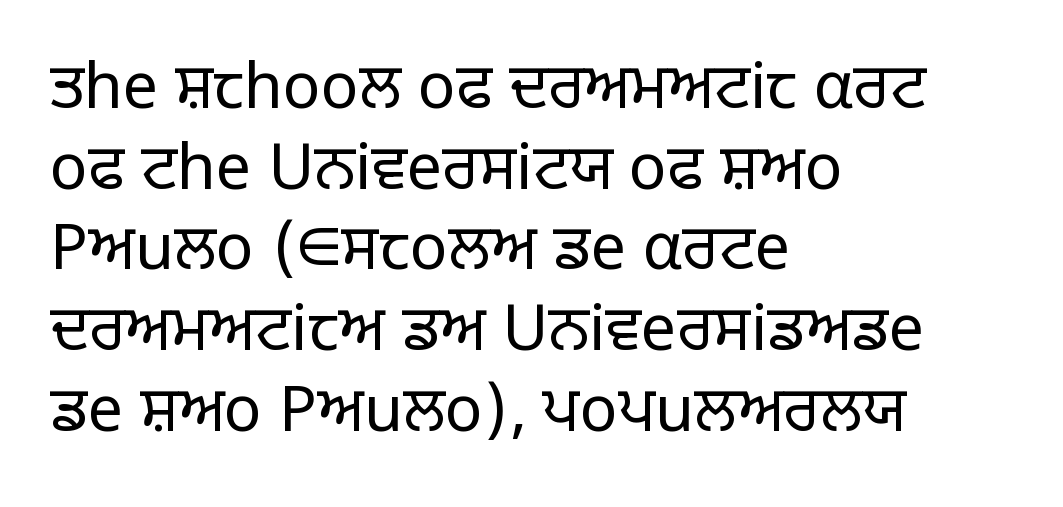
Q: Is the text bold? A: No.
Q: Is the text italic (slanted)? A: No, it is upright.
Q: Is the typeface a serif or a sans-serif typeface? A: Sans-serif.
Q: Is the text underlined? A: No.
Q: How is the paragraph aligned? A: Left-aligned.
Q: Is the spacing between letters normal or unusually wide? A: Normal.
Q: Is the spacing between lines tight, normal or loose? A: Normal.
Q: Width (condensed, normal, or wide)? A: Normal.
Q: Stroke contrast? A: Low.
Q: x-height? A: Large.
Q: Monospaced? A: No.
